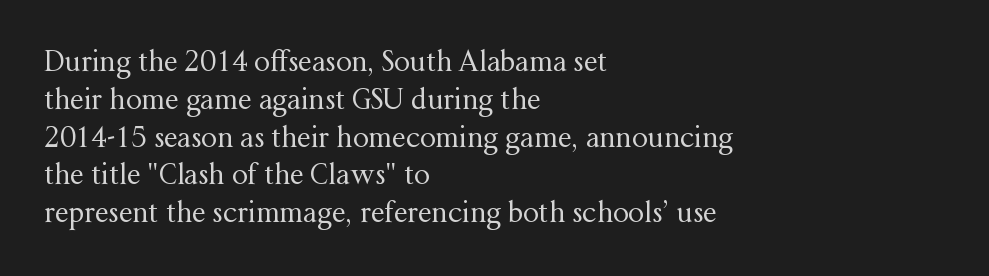
Q: Is the text bold? A: No.
Q: Is the text italic (slanted)? A: No, it is upright.
Q: Is the typeface a serif or a sans-serif typeface? A: Serif.
Q: Is the text underlined? A: No.
Q: How is the paragraph aligned? A: Left-aligned.
Q: Is the spacing between letters normal or unusually wide? A: Normal.
Q: Is the spacing between lines tight, normal or loose? A: Normal.
Q: Width (condensed, normal, or wide)? A: Normal.
Q: Stroke contrast? A: Medium.
Q: x-height? A: Medium.
Q: Monospaced? A: No.
